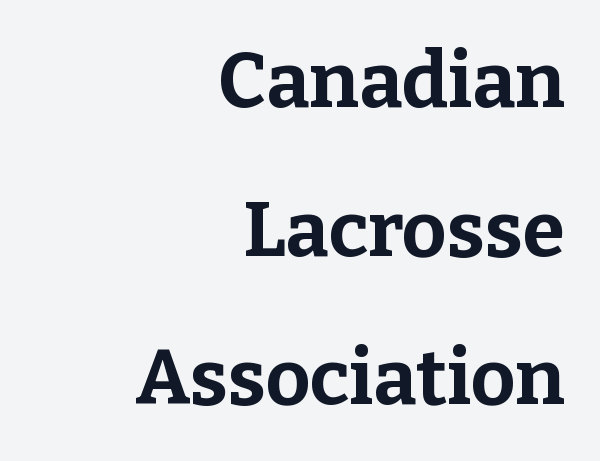
Q: Is the text bold? A: Yes.
Q: Is the text italic (slanted)? A: No, it is upright.
Q: Is the typeface a serif or a sans-serif typeface? A: Serif.
Q: Is the text underlined? A: No.
Q: How is the paragraph aligned? A: Right-aligned.
Q: Is the spacing between letters normal or unusually wide? A: Normal.
Q: Is the spacing between lines tight, normal or loose? A: Loose.
Q: Width (condensed, normal, or wide)? A: Normal.
Q: Stroke contrast? A: Low.
Q: x-height? A: Medium.
Q: Monospaced? A: No.
